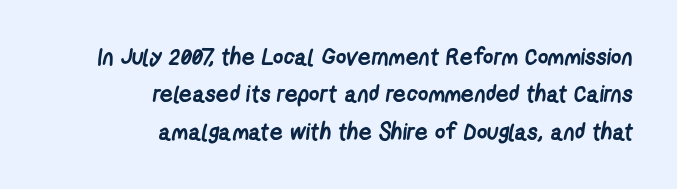
These lines sit exactly where default settings would place them. Line endings align vertically; line beginnings do not. In terms of letterspacing, this is plain default setting. The face used here has the dense, thick strokes of a bold. The strip under each line holds only bare page.
